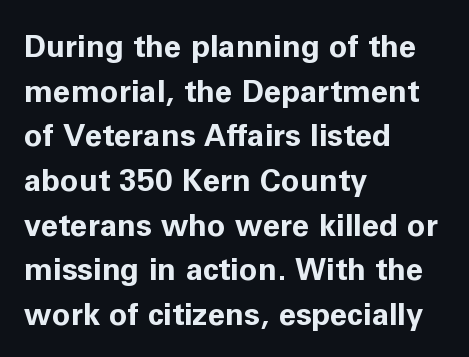
Q: Is the text bold? A: Yes.
Q: Is the text italic (slanted)? A: No, it is upright.
Q: Is the typeface a serif or a sans-serif typeface? A: Sans-serif.
Q: Is the text underlined? A: No.
Q: How is the paragraph aligned? A: Left-aligned.
Q: Is the spacing between letters normal or unusually wide? A: Normal.
Q: Is the spacing between lines tight, normal or loose? A: Normal.
Q: Width (condensed, normal, or wide)? A: Normal.
Q: Stroke contrast? A: Low.
Q: x-height? A: Medium.
Q: Monospaced? A: No.
